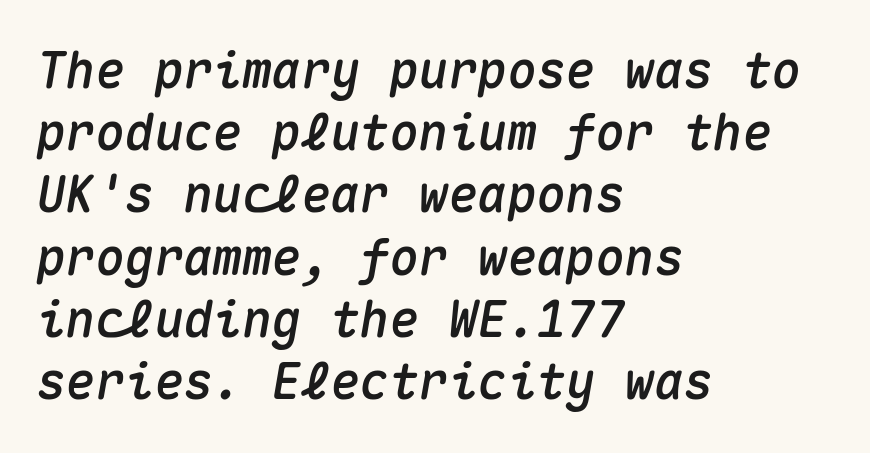
The face used here is monospaced, like something from a code editor. The letterforms sit shoulder to shoulder at normal distance. Which margin do the lines hug? The left one — the right edge is uneven. Type without underlining.
